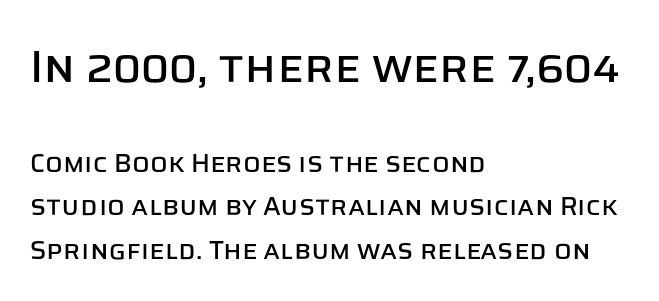
Rule under the text: the space is simply empty. Are there feet on the stems? There aren't — it's a sans. Upright lettering throughout. What stands out about the letter spacing? Nothing — it is the standard amount. Line spacing here is normal. Horizontally, the lines are justified to the leading edge only.
